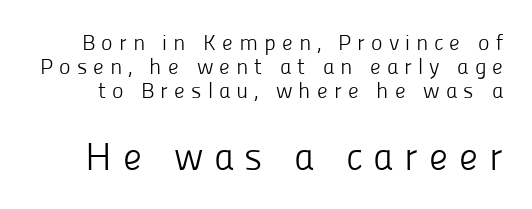
These lines were composed using upright roman letters. In this sample the second text group is rendered at the bigger scale. The cut favours lightness, reaching ordinary text weight at its darkest. The space directly below the letters is spotless.
